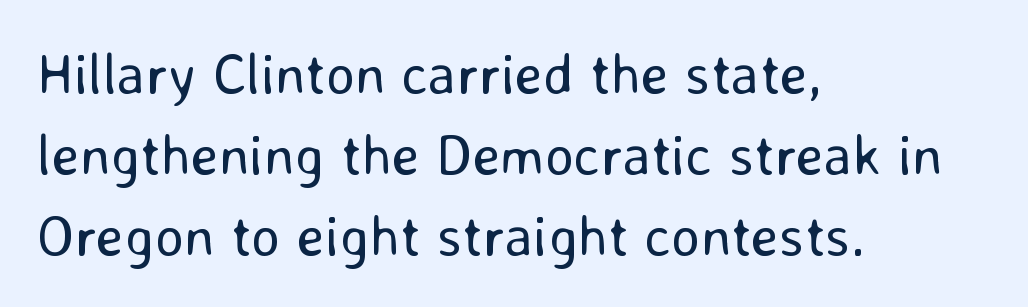
The image shows 57 px regular-weight sans-serif type, upright; set left-aligned, normal line spacing (1.42x), normal letter spacing, not underlined; low stroke contrast and a medium x-height.
